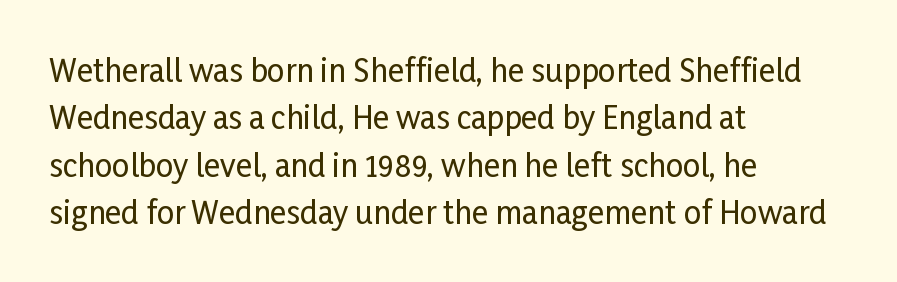
Q: Is the text italic (slanted)? A: No, it is upright.
Q: Is the typeface a serif or a sans-serif typeface? A: Sans-serif.
Q: Is the text underlined? A: No.
Q: How is the paragraph aligned? A: Left-aligned.
Q: Is the spacing between letters normal or unusually wide? A: Normal.
Q: Is the spacing between lines tight, normal or loose? A: Normal.
Q: Width (condensed, normal, or wide)? A: Condensed.
Q: Stroke contrast? A: Low.
Q: x-height? A: Medium.
Q: Monospaced? A: No.
